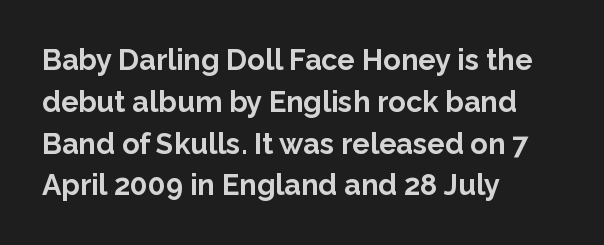
How would I describe the line gaps? Plain and ordinary. These lines are set flush left with a ragged right edge. A clean baseline with only descenders dipping below it. Every letter is thick-stroked: bold, no question.
